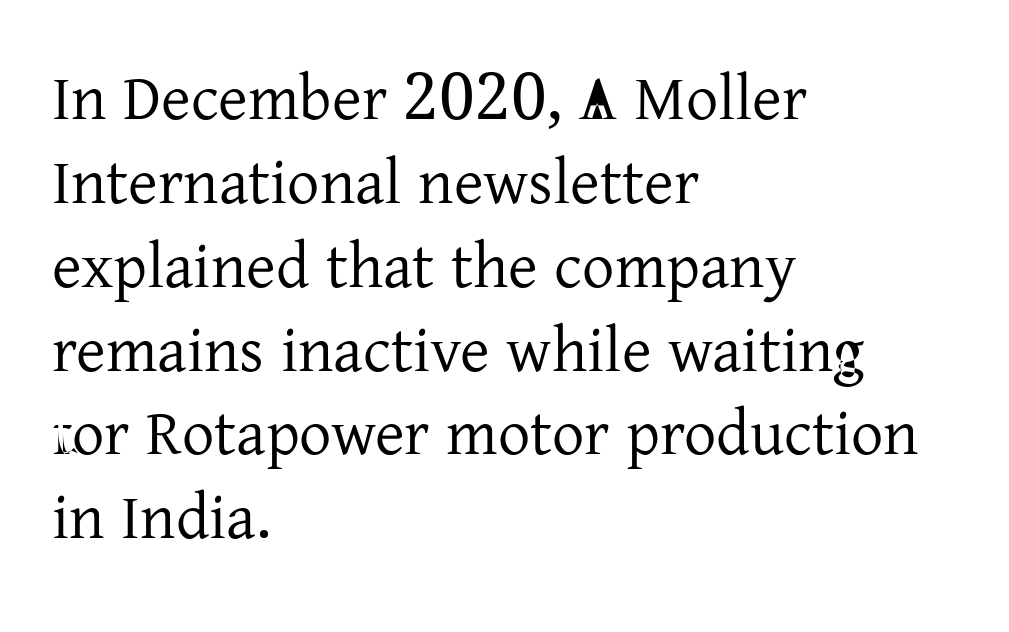
The image shows 64 px regular-weight serif type, upright; set left-aligned, normal line spacing (1.31x), normal letter spacing, not underlined; low stroke contrast and a medium x-height.
